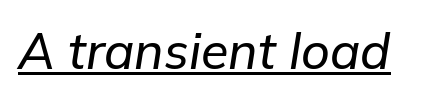
{"italic": "yes", "lean": "right", "slant_degrees": 9, "width": "normal", "stroke_contrast": "low", "x_height": "medium", "monospaced": "no", "underline": "yes", "letter_spacing": "normal", "letter_spacing_em": 0.0, "glyph_px": 50}
